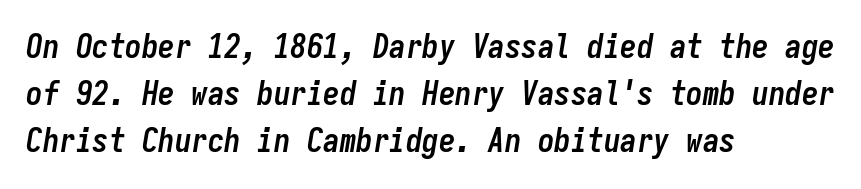
The rendering uses a bold face; every stroke is thick and dark. Quick note: italic. The ragged edge is on the right, which tells us the setting is flush left. The face used here is monospaced, like something from a code editor. Characters follow at the spacing the type designer built in. Baseline-to-baseline distance is the conventional proportion of letter height.
